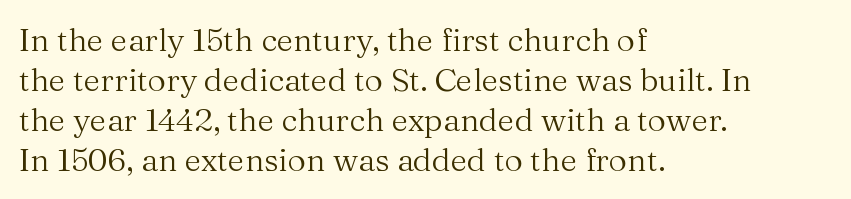
{"serif": "yes", "italic": "no", "bold": "no", "weight": "regular", "width": "normal", "stroke_contrast": "medium", "x_height": "medium", "monospaced": "no", "underline": "no", "align": "left", "line_spacing": "normal", "line_spacing_ratio": 1.25, "letter_spacing": "normal", "letter_spacing_em": 0.0, "glyph_px": 32}
